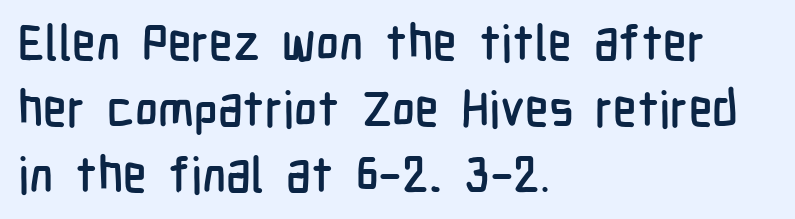
{"serif": "no", "italic": "no", "width": "condensed", "stroke_contrast": "low", "x_height": "medium", "monospaced": "no", "underline": "no", "align": "left", "line_spacing": "normal", "line_spacing_ratio": 1.35, "letter_spacing": "normal", "letter_spacing_em": 0.0, "glyph_px": 49}
